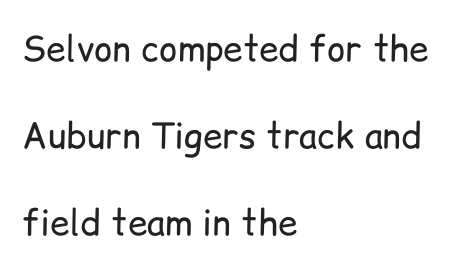
This sample uses plain, unmodified letter spacing. The face used here is proportionally spaced, like ordinary book or web type. When letters stand straight like this, we call the style roman or upright. The setting favours the left margin, as ordinary paragraphs usually do.
